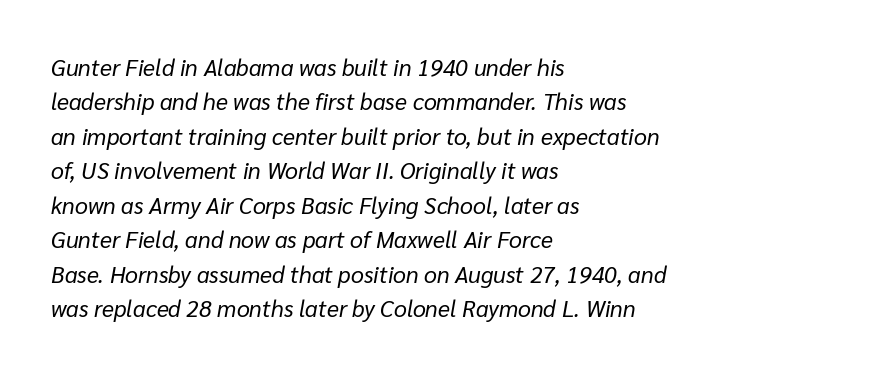
The rendering keeps characters at their native spacing. The block of text has a typical density, with ordinary space between rows. The face used here has a pronounced slope to its letters. The typesetting does not lean heavy: it is not bold. Each row of text sits above clean, open space. Line starts are locked; line ends wander.
